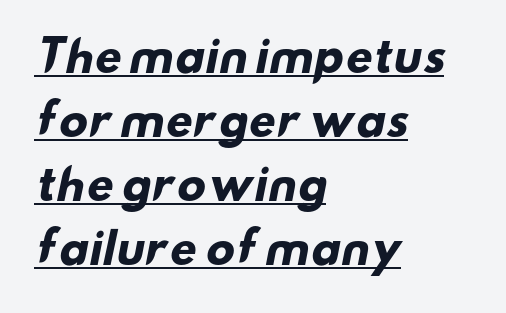
Spacing verdict: proportional, widths tailored to each character. A rule runs beneath these lines of type. Letter spacing: default. Vertically, the passage feels balanced, rows spaced as you'd expect. Compared with a centered layout, this one pins lines to the left instead.
